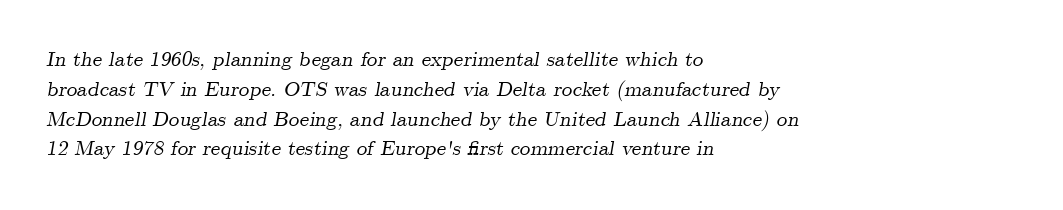
Q: Is the text italic (slanted)? A: Yes, it leans right by about 9 degrees.
Q: Is the text underlined? A: No.
Q: How is the paragraph aligned? A: Left-aligned.
Q: Is the spacing between letters normal or unusually wide? A: Normal.
Q: Is the spacing between lines tight, normal or loose? A: Normal.
